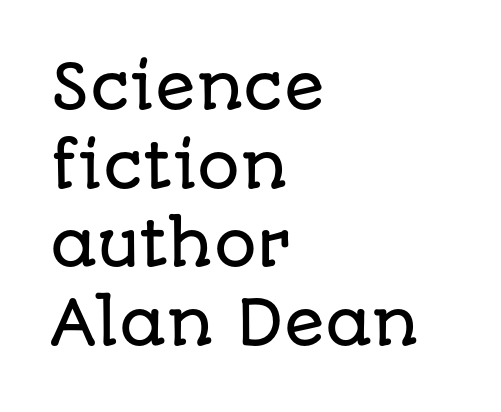
The image shows 60 px sans-serif type, upright; set left-aligned, normal line spacing (1.31x), normal letter spacing, not underlined; low stroke contrast and a large x-height.
